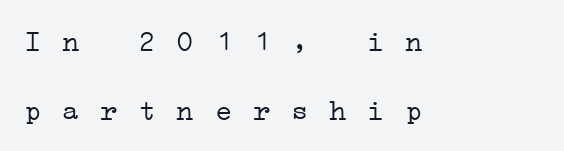
Note the uniform advance width — an 'i' takes as much space as an 'm'. This rendering employs a face with finishing strokes, i.e., a serif. Descenders hang freely into open space. A quiet, ordinary-to-light weight characterises the typeface. The designer dialed line spacing up above the default. The lines in this sample share a left origin and differ only in where they stop.
